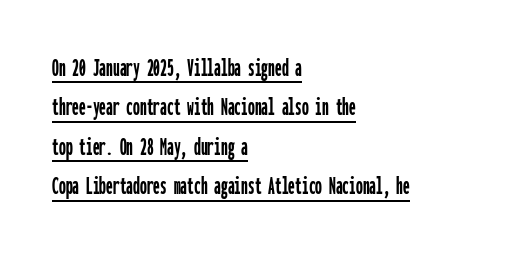
Q: Is the text italic (slanted)? A: No, it is upright.
Q: Is the text underlined? A: Yes.
Q: How is the paragraph aligned? A: Left-aligned.
Q: Is the spacing between letters normal or unusually wide? A: Normal.
Q: Is the spacing between lines tight, normal or loose? A: Normal.
